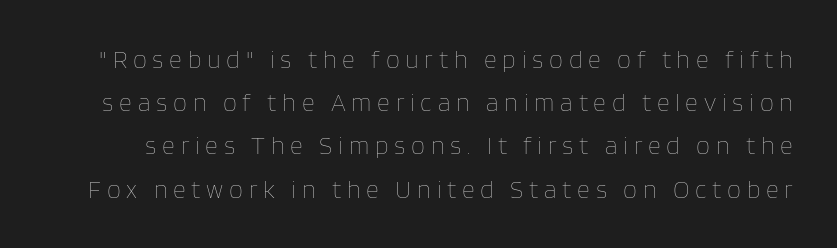
The image shows 25 px text type, upright; set line spacing 1.73x, unusually wide letter spacing (+0.23 em), not underlined.
